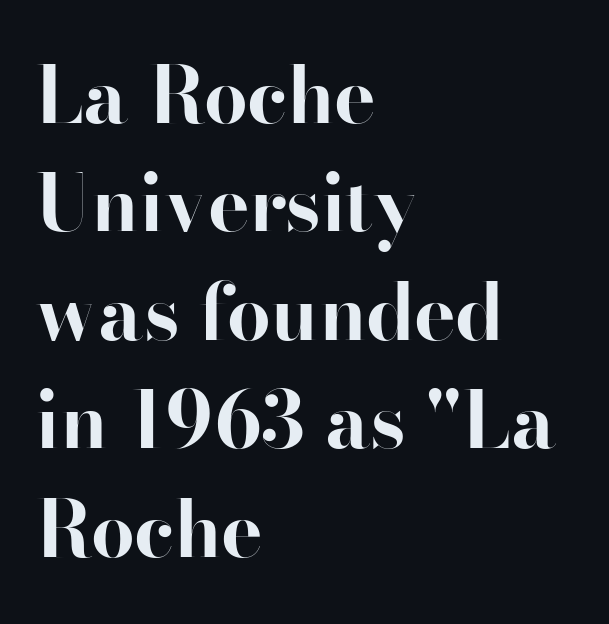
{"serif": "yes", "italic": "no", "bold": "yes", "weight": "bold", "width": "normal", "stroke_contrast": "high", "x_height": "small", "monospaced": "no", "underline": "no", "align": "left", "line_spacing": "normal", "line_spacing_ratio": 1.39, "letter_spacing": "normal", "letter_spacing_em": 0.0, "glyph_px": 78}
